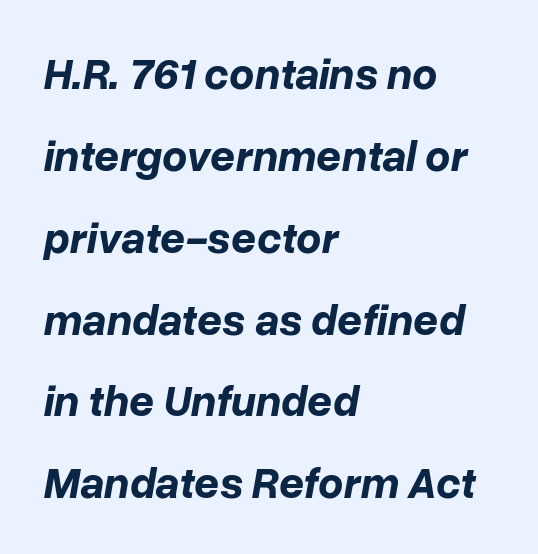
{"italic": "yes", "lean": "right", "slant_degrees": 10, "bold": "yes", "weight": "bold", "width": "normal", "stroke_contrast": "low", "x_height": "medium", "monospaced": "no", "underline": "no", "align": "left", "line_spacing_ratio": 1.86, "letter_spacing": "normal", "letter_spacing_em": 0.0, "glyph_px": 44}
